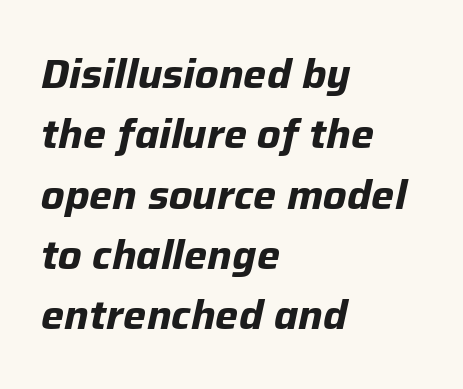
Here the designer chose a conventional face with non-uniform glyph widths. Underlining? Definitely not there. Is the letter spacing exaggerated? No — it looks like the ordinary default. The setting favours the left margin, as ordinary paragraphs usually do. Whoever set this chose a conventional vertical rhythm.
